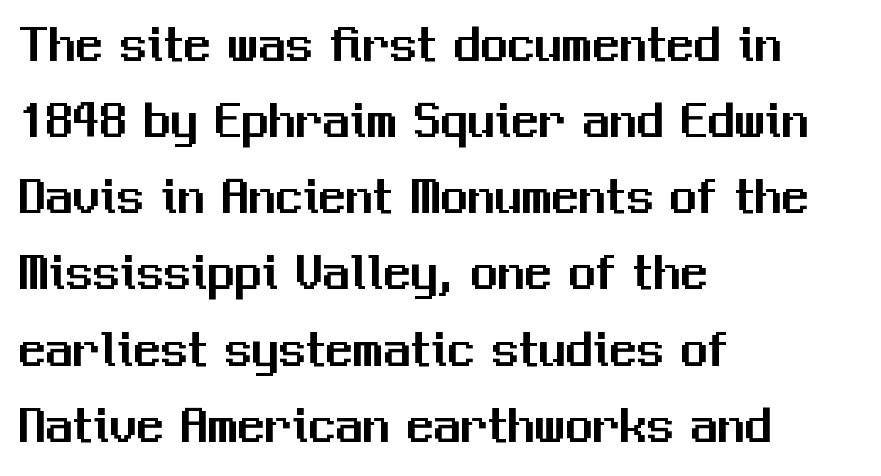
Words float on clear page, feet unadorned. The leading is moderate, giving the passage an even texture. These lines are rendered in a variable-pitch font. Caption: standard tracking, unaltered. The passage shown is typeset with a sans-serif family. Style check: upright.
